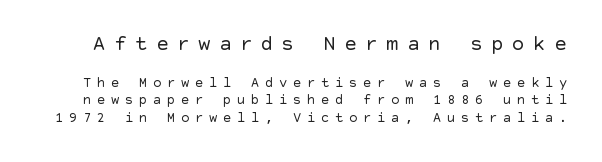
Q: Is the text bold? A: No.
Q: Is the text italic (slanted)? A: No, it is upright.
Q: Is the text underlined? A: No.
Q: Is the spacing between letters normal or unusually wide? A: Unusually wide.
Q: Which block of text is set in a larger size, the first (top) or the second (bottom)? A: The first (top) one.
